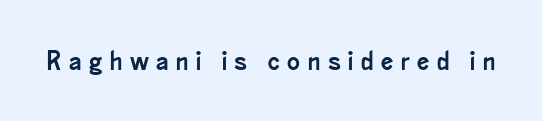
Q: Is the text italic (slanted)? A: No, it is upright.
Q: Is the text underlined? A: No.
Q: Is the spacing between letters normal or unusually wide? A: Unusually wide.
